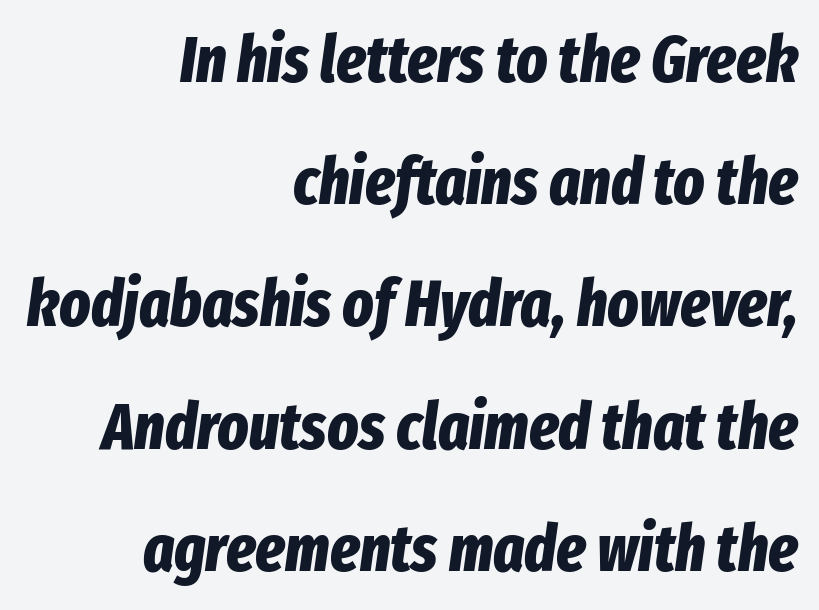
Q: Is the text bold? A: Yes.
Q: Is the text italic (slanted)? A: Yes, it leans right by about 8 degrees.
Q: Is the text underlined? A: No.
Q: How is the paragraph aligned? A: Right-aligned.
Q: Is the spacing between letters normal or unusually wide? A: Normal.
Q: Width (condensed, normal, or wide)? A: Condensed.
Q: Stroke contrast? A: Low.
Q: x-height? A: Medium.
Q: Monospaced? A: No.
